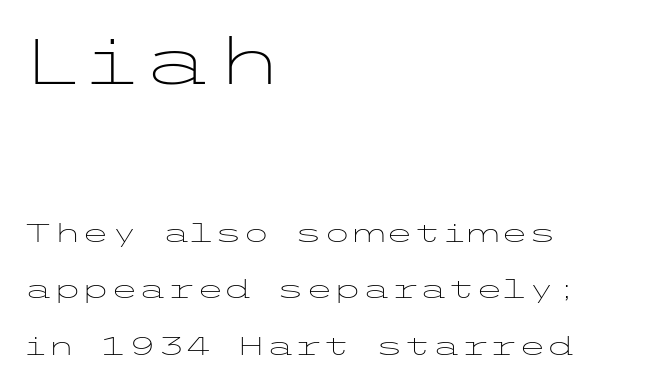
{"serif": "no", "italic": "no", "bold": "no", "weight": "light", "width": "wide", "stroke_contrast": "low", "x_height": "medium", "underline": "no", "align": "left", "line_spacing": "loose", "line_spacing_ratio": 2.18, "letter_spacing": "normal", "letter_spacing_em": 0.0, "larger_block": "first", "size_ratio": 2.5, "glyph_px": 65}
